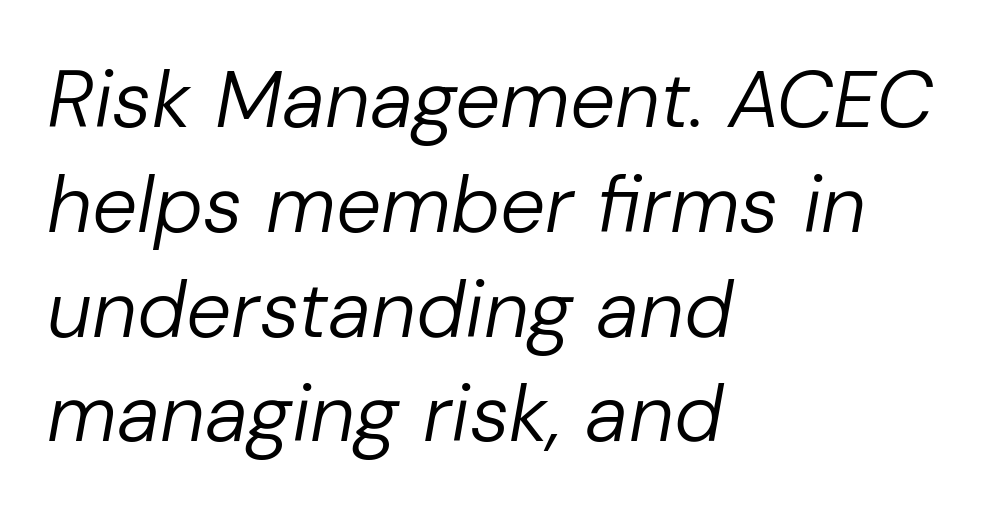
The specimen reads as italic at a glance. Tracking value appears to be zero — textbook default spacing. Stroke mass is kept to a normal reading level or below. A student would call this left alignment; a typographer would say flush left, rag right.
